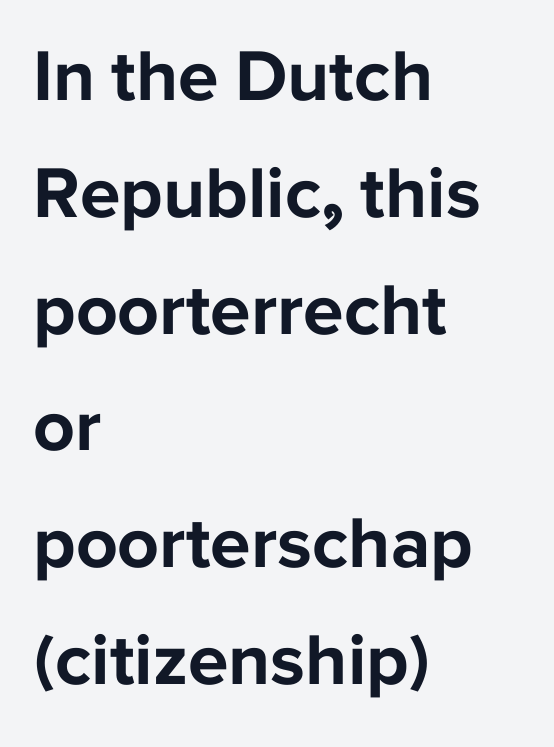
The image shows 73 px bold sans-serif type, upright; set left-aligned, normal line spacing (1.6x), normal letter spacing, not underlined; low stroke contrast and a medium x-height.
